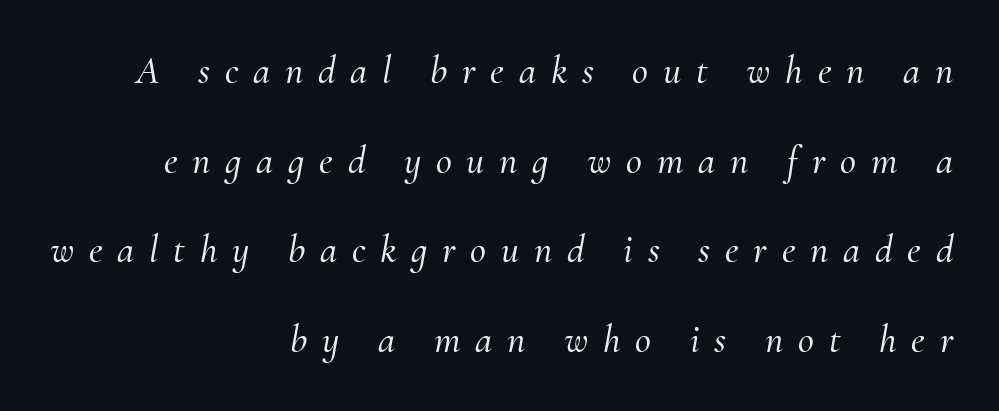
{"serif": "yes", "italic": "yes", "lean": "right", "slant_degrees": 10, "width": "normal", "stroke_contrast": "medium", "x_height": "small", "monospaced": "no", "underline": "no", "align": "right", "line_spacing": "loose", "line_spacing_ratio": 2.3, "letter_spacing": "wide", "letter_spacing_em": 0.38, "glyph_px": 39}
